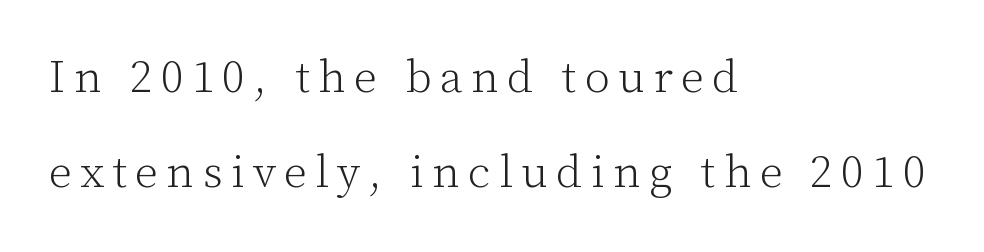
{"serif": "yes", "italic": "no", "bold": "no", "weight": "light", "width": "normal", "stroke_contrast": "low", "x_height": "medium", "monospaced": "no", "underline": "no", "align": "left", "line_spacing": "loose", "line_spacing_ratio": 2.06, "glyph_px": 46}
